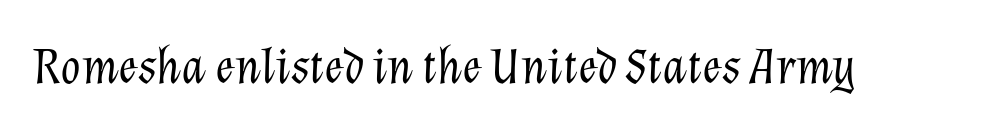
Q: Is the text bold? A: No.
Q: Is the text italic (slanted)? A: Yes, it leans right by about 12 degrees.
Q: Is the text underlined? A: No.
Q: Is the spacing between letters normal or unusually wide? A: Normal.
Q: Width (condensed, normal, or wide)? A: Normal.
Q: Stroke contrast? A: Low.
Q: x-height? A: Medium.
Q: Monospaced? A: No.
